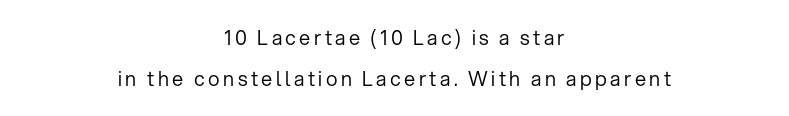
{"italic": "no", "bold": "no", "underline": "no", "align": "center", "line_spacing": "loose", "line_spacing_ratio": 2.03, "glyph_px": 20}
